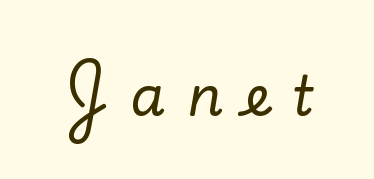
The image shows 55 px serif type; set unusually wide letter spacing (+0.41 em), not underlined; low stroke contrast and a small x-height.
